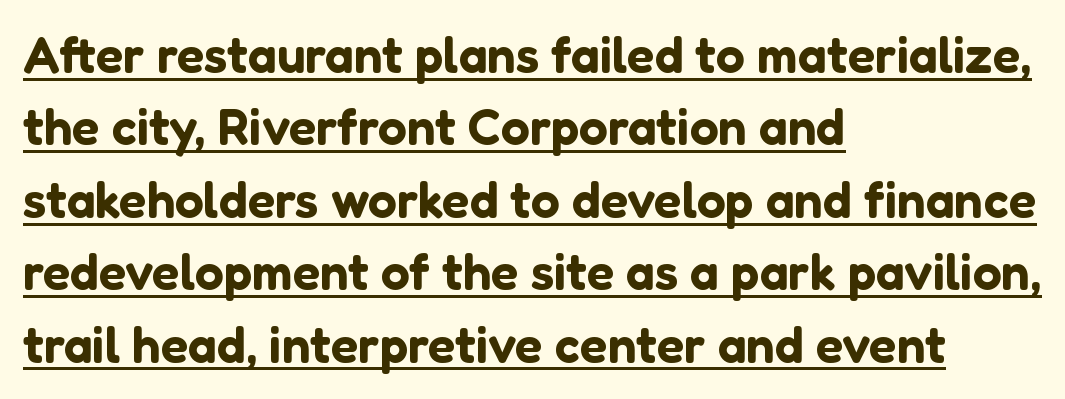
Q: Is the text italic (slanted)? A: No, it is upright.
Q: Is the typeface a serif or a sans-serif typeface? A: Sans-serif.
Q: Is the text underlined? A: Yes.
Q: How is the paragraph aligned? A: Left-aligned.
Q: Is the spacing between letters normal or unusually wide? A: Normal.
Q: Is the spacing between lines tight, normal or loose? A: Normal.
Q: Width (condensed, normal, or wide)? A: Normal.
Q: Stroke contrast? A: Low.
Q: x-height? A: Medium.
Q: Monospaced? A: No.
